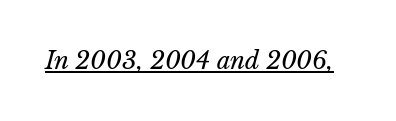
{"italic": "yes", "lean": "right", "slant_degrees": 15, "bold": "no", "underline": "yes", "letter_spacing": "normal", "letter_spacing_em": 0.0, "glyph_px": 24}
